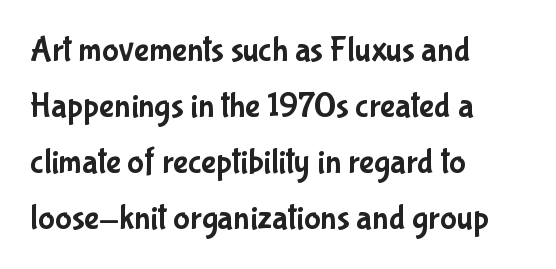
A roman cut, with each character standing at attention. The rendering uses natural spacing where letterforms have individual widths. The text block is weighted toward the left margin, trailing off unevenly rightward. The rendering shows plain stroke endings on the letterforms — a sans-serif design. The string is rendered with underlining switched off. Each word holds together tightly as a unit, with standard inter-letter gaps.
